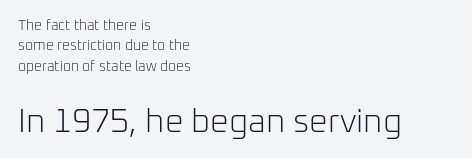
Q: Is the text bold? A: No.
Q: Is the text italic (slanted)? A: No, it is upright.
Q: Is the typeface a serif or a sans-serif typeface? A: Sans-serif.
Q: Is the text underlined? A: No.
Q: How is the paragraph aligned? A: Left-aligned.
Q: Is the spacing between letters normal or unusually wide? A: Normal.
Q: Is the spacing between lines tight, normal or loose? A: Normal.
Q: Which block of text is set in a larger size, the first (top) or the second (bottom)? A: The second (bottom) one.
Q: Width (condensed, normal, or wide)? A: Normal.
Q: Stroke contrast? A: Low.
Q: x-height? A: Medium.
Q: Monospaced? A: No.
